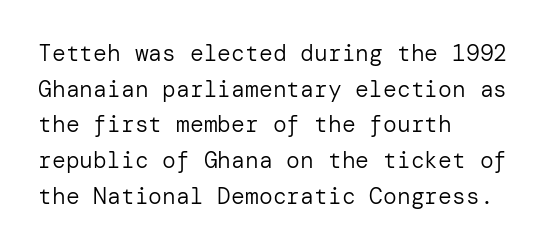
The image shows 23 px text type, upright; set left-aligned, normal line spacing (1.55x), normal letter spacing, not underlined.
